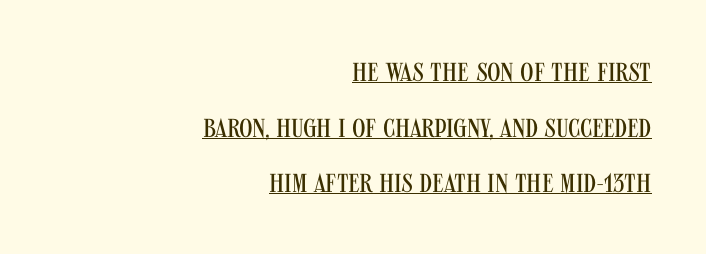
Q: Is the text bold? A: No.
Q: Is the text italic (slanted)? A: No, it is upright.
Q: Is the text underlined? A: Yes.
Q: How is the paragraph aligned? A: Right-aligned.
Q: Is the spacing between letters normal or unusually wide? A: Normal.
Q: Is the spacing between lines tight, normal or loose? A: Loose.
